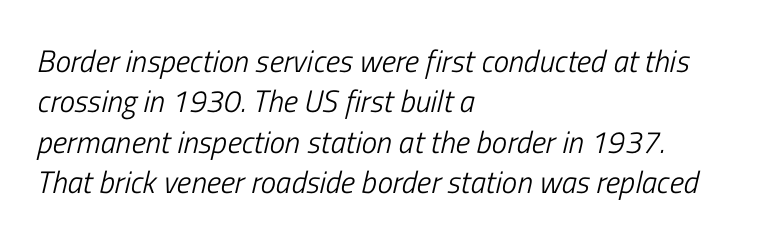
The image shows 31 px light, condensed type, italic (leaning right); set left-aligned, normal line spacing (1.3x), normal letter spacing, not underlined; low stroke contrast and a medium x-height.
